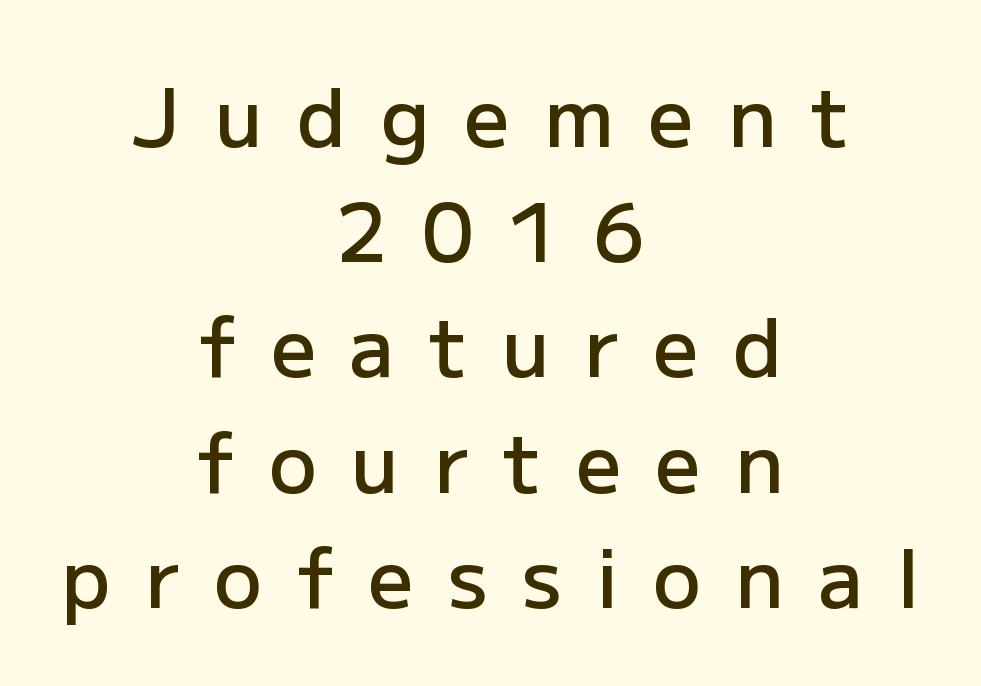
Q: Is the text bold? A: Semi-bold.
Q: Is the text italic (slanted)? A: No, it is upright.
Q: Is the typeface a serif or a sans-serif typeface? A: Sans-serif.
Q: Is the text underlined? A: No.
Q: How is the paragraph aligned? A: Centered.
Q: Is the spacing between letters normal or unusually wide? A: Unusually wide.
Q: Is the spacing between lines tight, normal or loose? A: Normal.
Q: Width (condensed, normal, or wide)? A: Normal.
Q: Stroke contrast? A: Low.
Q: x-height? A: Medium.
Q: Monospaced? A: No.
